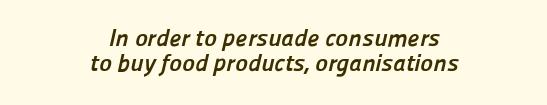
The image shows 24 px bold type; set centered, tight line spacing (1.04x), normal letter spacing, not underlined.
